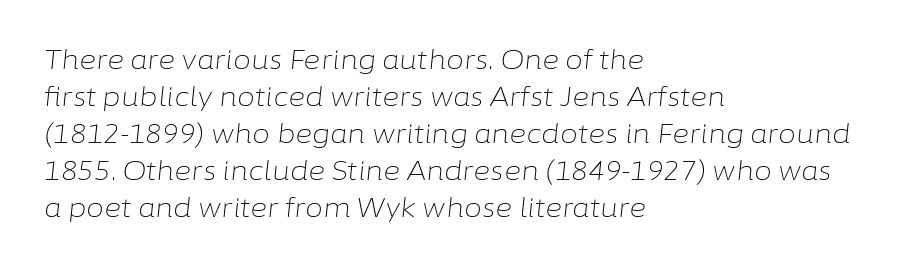
The image shows 26 px text type, italic (leaning right); set left-aligned, normal line spacing (1.42x), normal letter spacing, not underlined.
